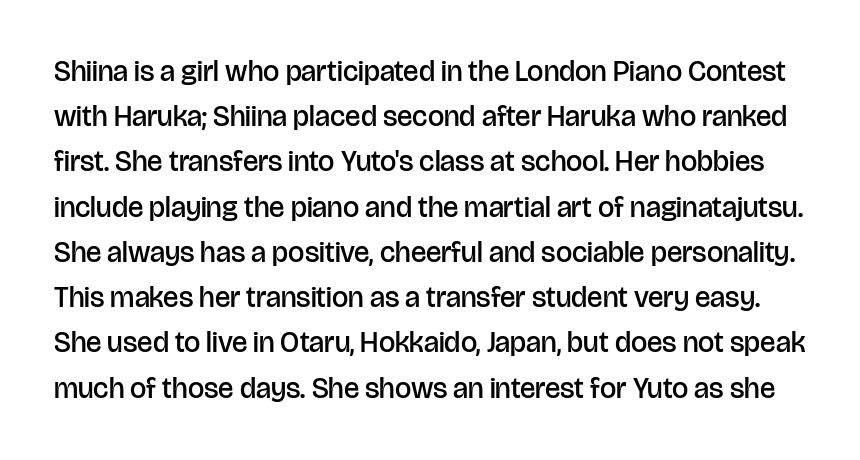
Leading: standard. It's the straight-up-and-down kind of type. The rendering uses a semibold face; strokes are thickened but not to full bold. Think of a printed novel: that variable character pitch is what you see here.
